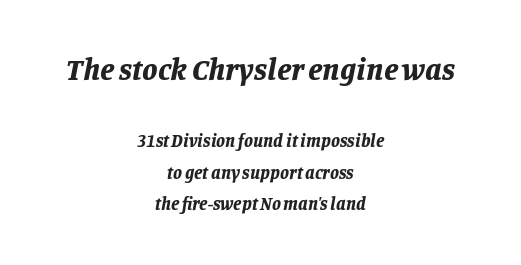
{"italic": "yes", "lean": "right", "slant_degrees": 11, "bold": "yes", "weight": "bold", "width": "normal", "stroke_contrast": "low", "x_height": "large", "monospaced": "no", "underline": "no", "align": "center", "line_spacing_ratio": 1.77, "letter_spacing": "normal", "letter_spacing_em": 0.0, "larger_block": "first", "size_ratio": 1.72, "glyph_px": 31}
